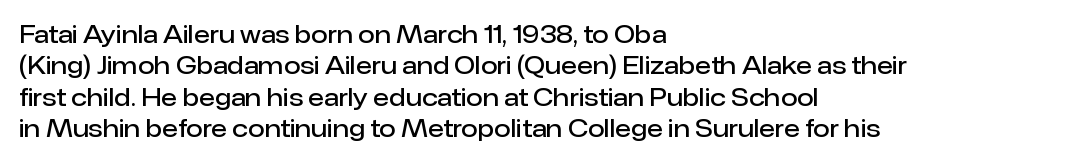
{"italic": "no", "bold": "semi", "underline": "no", "align": "left", "line_spacing": "normal", "line_spacing_ratio": 1.31, "letter_spacing": "normal", "letter_spacing_em": 0.0, "glyph_px": 24}
